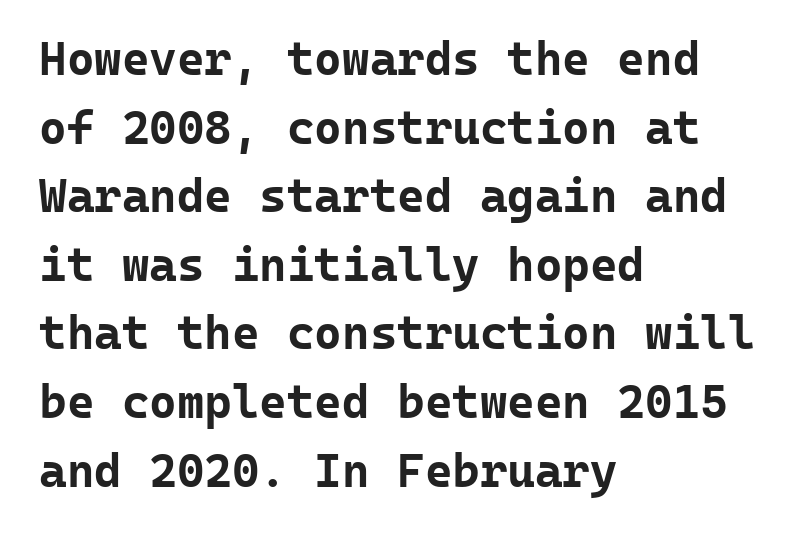
The image shows 47 px bold sans-serif type, upright, monospaced; set left-aligned, normal line spacing (1.46x), normal letter spacing, not underlined; low stroke contrast and a medium x-height.
